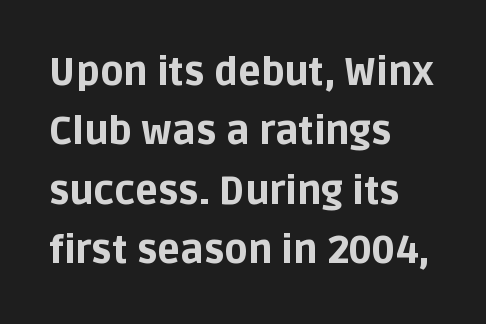
{"serif": "no", "italic": "no", "bold": "yes", "weight": "bold", "width": "normal", "stroke_contrast": "low", "x_height": "large", "monospaced": "no", "underline": "no", "align": "left", "line_spacing": "normal", "line_spacing_ratio": 1.56, "letter_spacing": "normal", "letter_spacing_em": 0.0, "glyph_px": 38}
